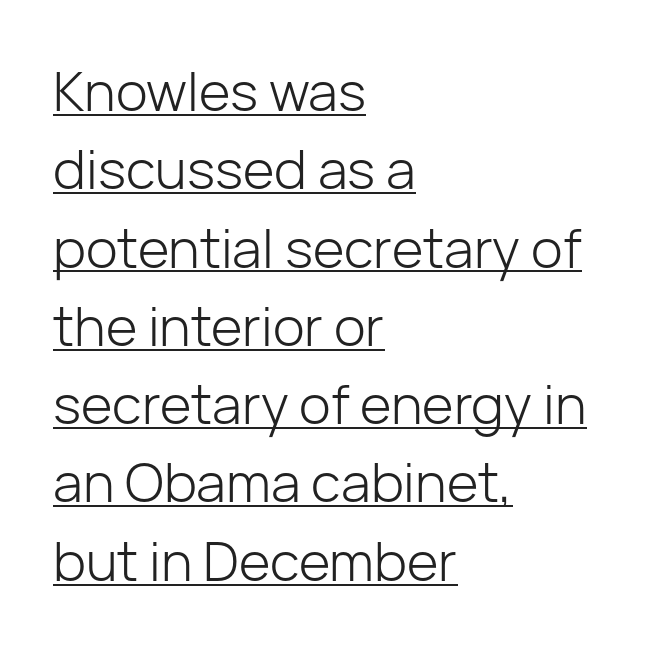
{"serif": "no", "italic": "no", "bold": "no", "weight": "light", "width": "normal", "stroke_contrast": "low", "x_height": "medium", "monospaced": "no", "underline": "yes", "align": "left", "line_spacing": "normal", "line_spacing_ratio": 1.45, "letter_spacing": "normal", "letter_spacing_em": 0.0, "glyph_px": 54}
